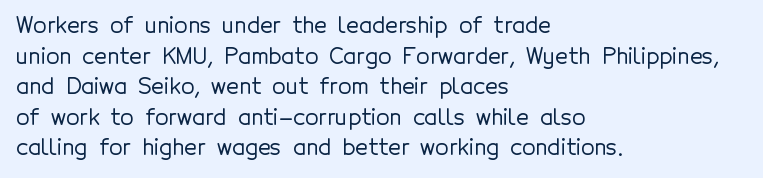
The image shows 22 px text type, upright; set left-aligned, normal line spacing (1.39x), normal letter spacing, not underlined.
